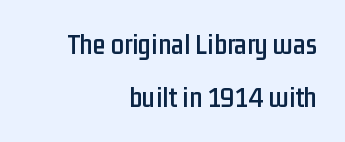
The letters carry no serifs — their stems end cleanly without finishing strokes. Line ends are locked; line starts wander. Spacing between characters is what you'd get straight out of the box. Varying glyph widths throughout — classic text-font behaviour. The passage shown is not underscored anywhere.
